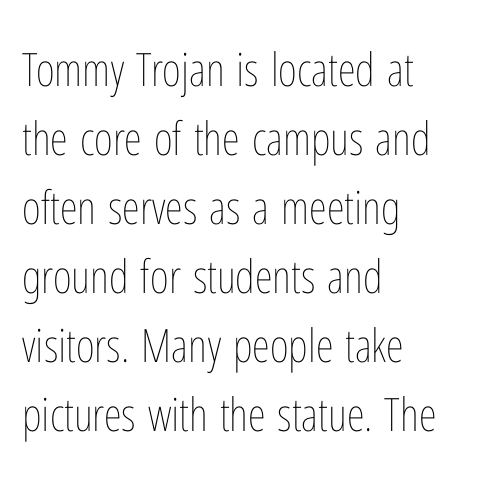
{"italic": "no", "bold": "no", "weight": "thin", "width": "condensed", "stroke_contrast": "low", "x_height": "medium", "monospaced": "no", "underline": "no", "align": "left", "line_spacing": "normal", "line_spacing_ratio": 1.5, "letter_spacing": "normal", "letter_spacing_em": 0.0, "glyph_px": 46}
